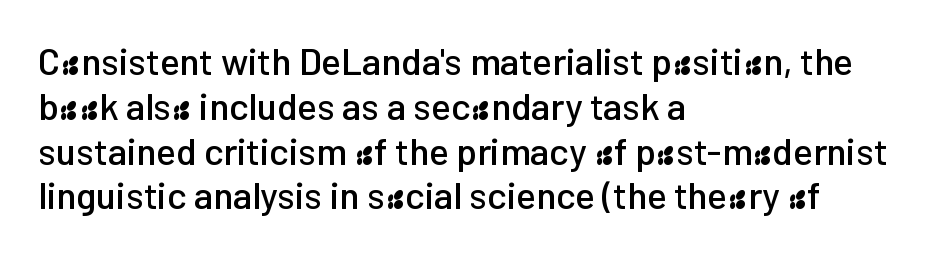
{"serif": "no", "italic": "no", "width": "normal", "stroke_contrast": "low", "x_height": "medium", "monospaced": "no", "underline": "no", "align": "left", "line_spacing_ratio": 1.21, "letter_spacing": "normal", "letter_spacing_em": 0.0, "glyph_px": 37}
